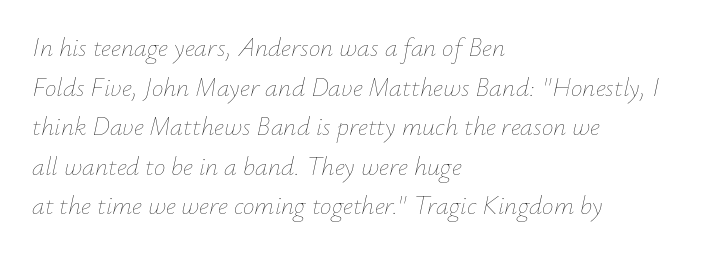
The image shows 26 px text type, italic (leaning right); set left-aligned, normal line spacing (1.52x), normal letter spacing, not underlined.
